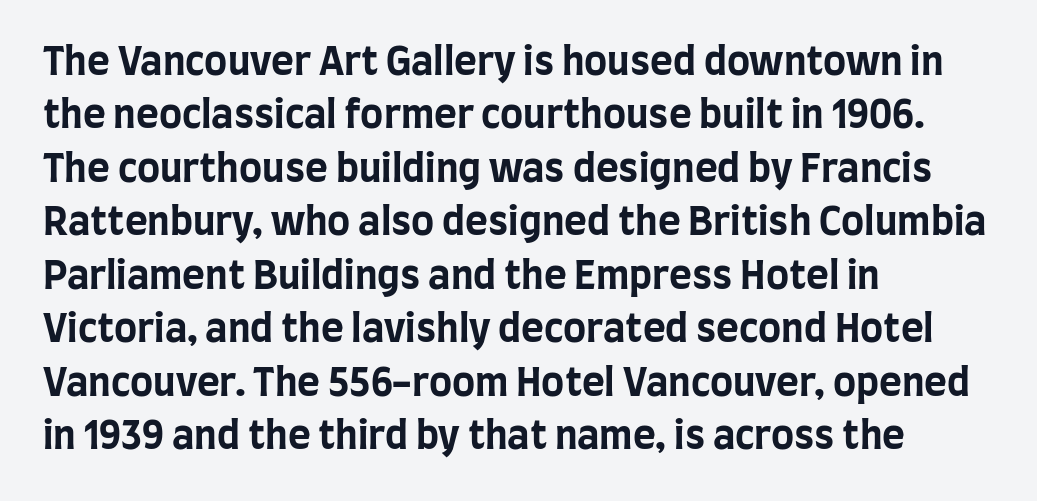
Letterform terminals end flat and unadorned throughout the passage. Ascenders rise straight up at ninety degrees. The letters advance in unequal steps, a hallmark of proportional type. On the weight axis this lands at bold, roughly 700. What's the leading like? Ordinary, nothing unusual. What stands out about the letter spacing? Nothing — it is the standard amount.
